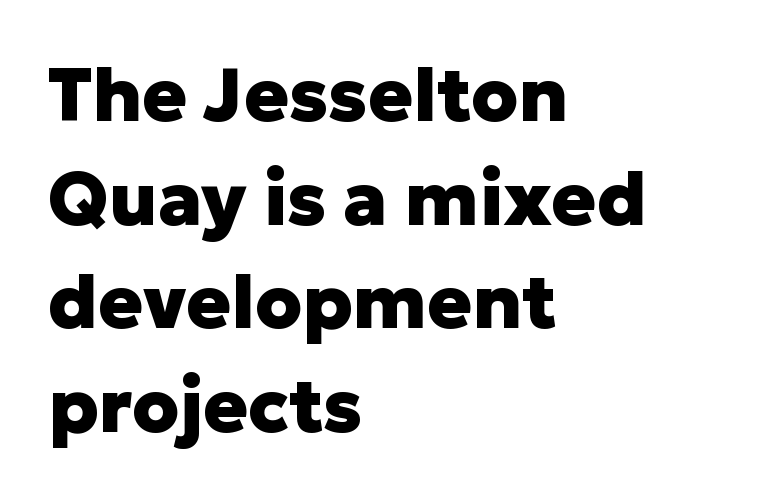
The lettering stays uniformly vertical, giving the passage a roman look. This sample has the flowing, uneven cadence of proportional lettering. The passage shown is not underscored anywhere. The characters look thick and weighty, a clear bold. Leftover space on each line is placed entirely after the last word.
